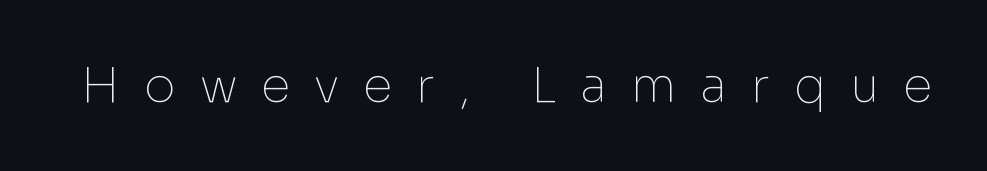
The image shows 48 px thin sans-serif type, upright; set unusually wide letter spacing (+0.5 em), not underlined; low stroke contrast and a medium x-height.
